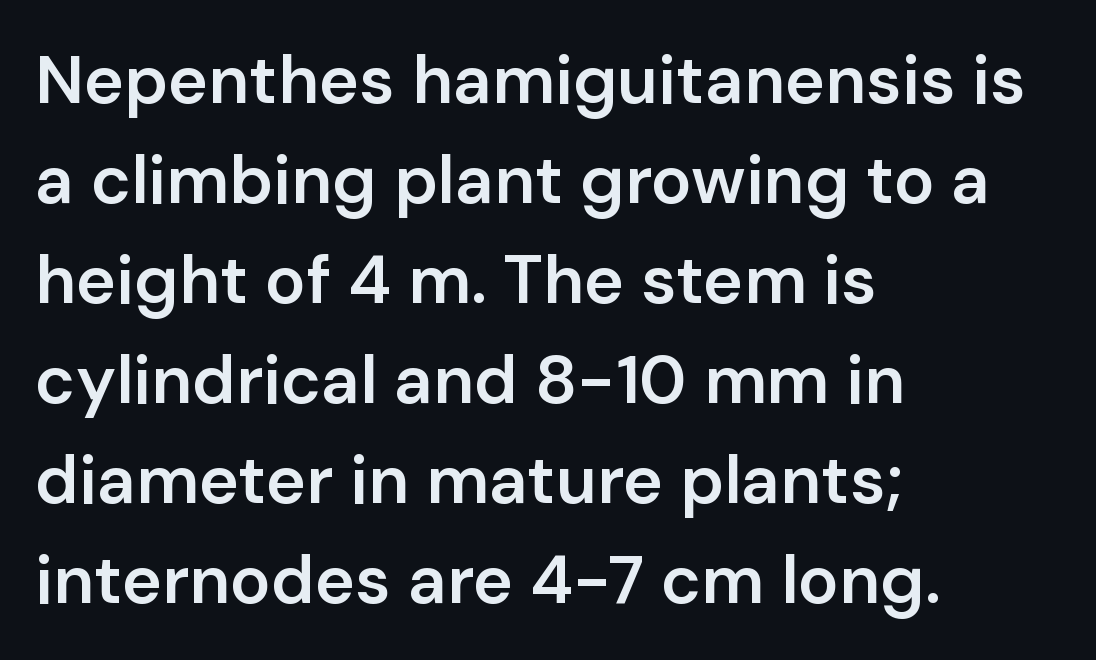
The image shows 68 px semibold sans-serif type, upright; set left-aligned, normal line spacing (1.47x), normal letter spacing, not underlined; low stroke contrast and a medium x-height.
